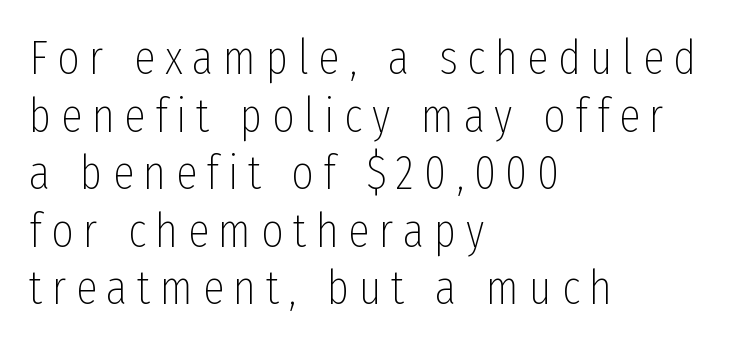
The image shows 48 px thin, condensed sans-serif type, upright; set left-aligned, line spacing 1.2x, unusually wide letter spacing (+0.2 em), not underlined; low stroke contrast and a medium x-height.
